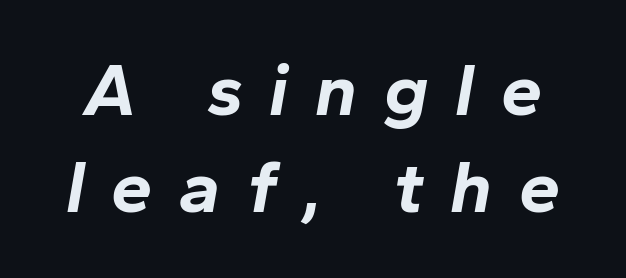
The image shows 74 px bold type, italic (leaning right); set normal line spacing (1.31x), unusually wide letter spacing (+0.36 em), not underlined; low stroke contrast and a medium x-height.
